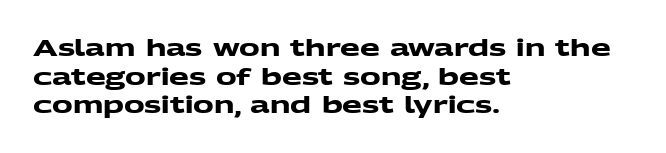
{"bold": "yes", "underline": "no", "align": "left", "line_spacing_ratio": 1.24, "letter_spacing": "normal", "letter_spacing_em": 0.0, "glyph_px": 23}
